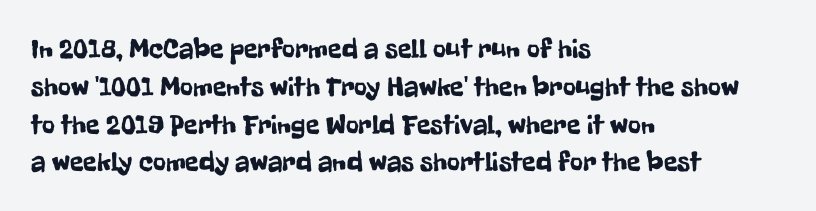
The image shows 28 px condensed sans-serif type, upright; set left-aligned, normal line spacing (1.35x), normal letter spacing, not underlined; low stroke contrast and a medium x-height.
